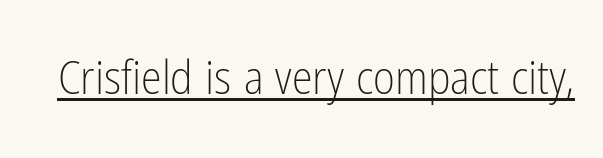
The rendering uses the underline text-decoration. The rendering keeps characters at their native spacing. These lines are rendered in a variable-pitch font. Style check: upright.
